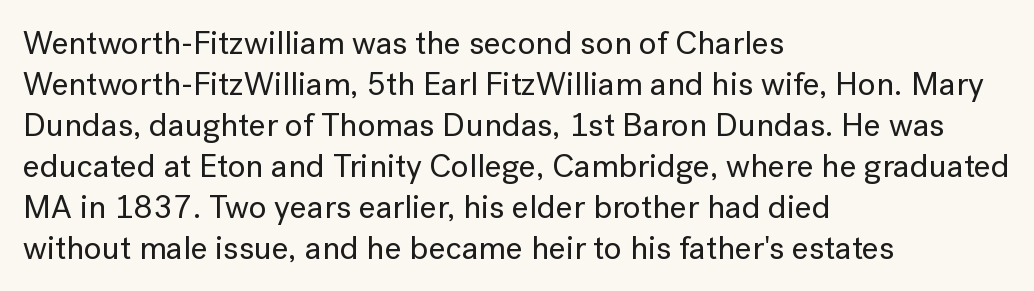
Q: Is the text italic (slanted)? A: No, it is upright.
Q: Is the typeface a serif or a sans-serif typeface? A: Sans-serif.
Q: Is the text underlined? A: No.
Q: How is the paragraph aligned? A: Left-aligned.
Q: Is the spacing between letters normal or unusually wide? A: Normal.
Q: Width (condensed, normal, or wide)? A: Normal.
Q: Stroke contrast? A: Low.
Q: x-height? A: Medium.
Q: Monospaced? A: No.
